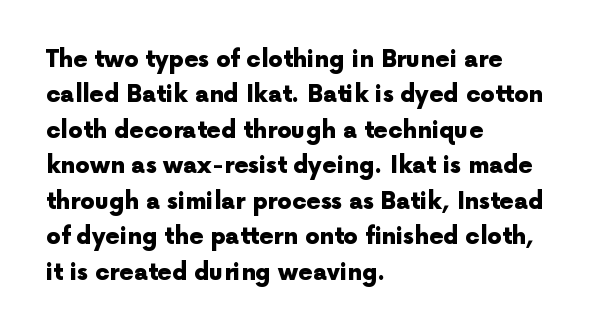
The image shows 23 px bold type, upright; set left-aligned, normal line spacing (1.54x), normal letter spacing, not underlined.
